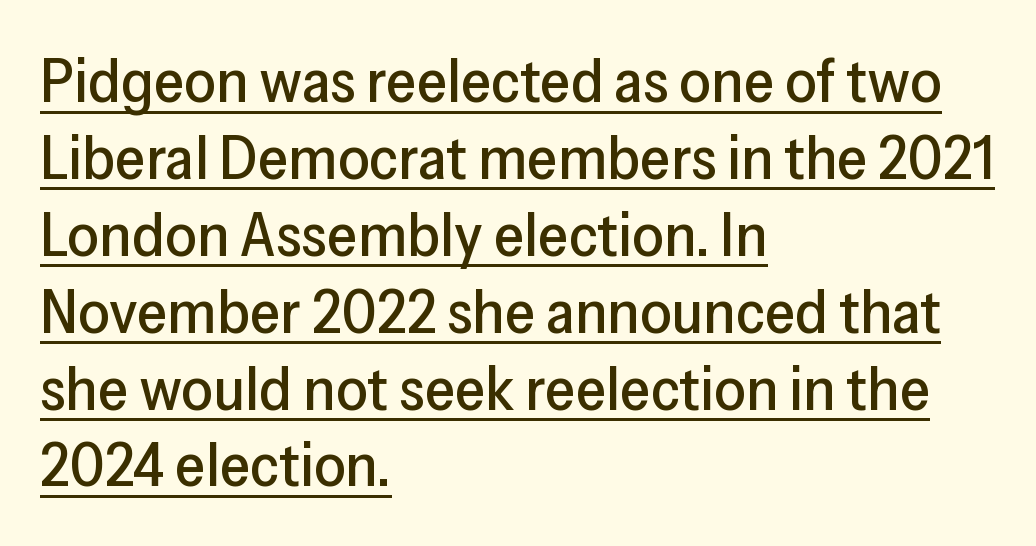
Q: Is the text italic (slanted)? A: No, it is upright.
Q: Is the typeface a serif or a sans-serif typeface? A: Sans-serif.
Q: Is the text underlined? A: Yes.
Q: How is the paragraph aligned? A: Left-aligned.
Q: Is the spacing between letters normal or unusually wide? A: Normal.
Q: Width (condensed, normal, or wide)? A: Normal.
Q: Stroke contrast? A: Low.
Q: x-height? A: Medium.
Q: Monospaced? A: No.
